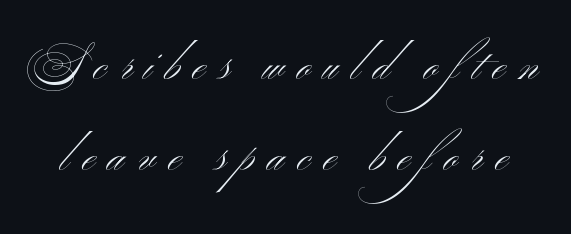
The image shows 44 px light, wide sans-serif type; set loose line spacing (2.07x), unusually wide letter spacing (+0.3 em), not underlined; medium stroke contrast and a small x-height.
